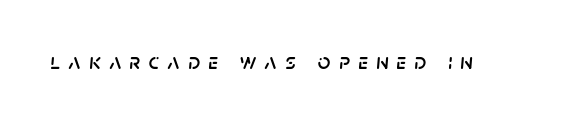
Observe the lean: these are italic letterforms. The space directly below the letters is spotless. In terms of letterspacing, this is a distinctly airy, spread setting.
